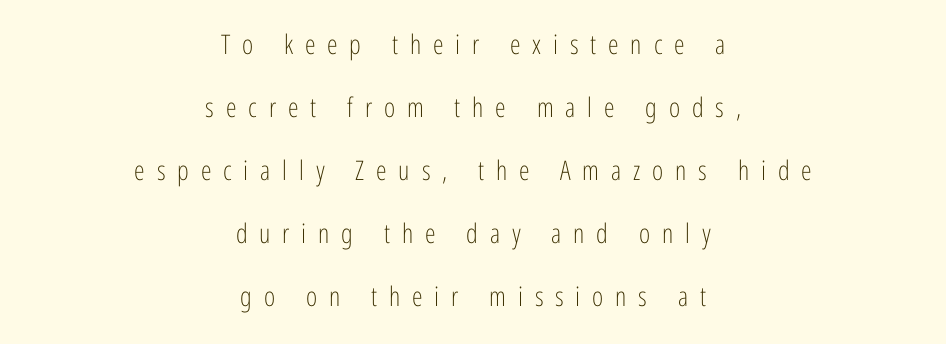
Words appear elongated and porous because spacing is wide. No heavy texture on the line: the type isn't bold. Reading down the column, the eye jumps a long way to each next line. Notice how the passage keeps no hard edge, just a central spine. The type sits square on the baseline with zero lean.
